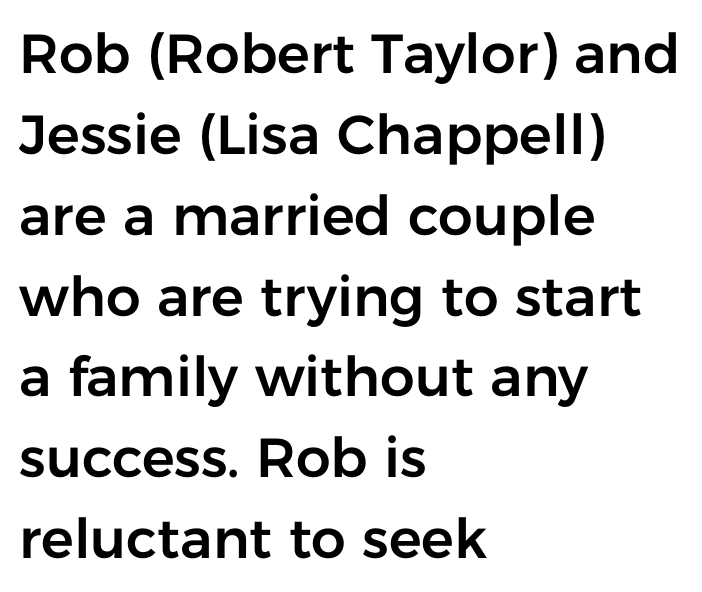
Q: Is the text italic (slanted)? A: No, it is upright.
Q: Is the typeface a serif or a sans-serif typeface? A: Sans-serif.
Q: Is the text underlined? A: No.
Q: How is the paragraph aligned? A: Left-aligned.
Q: Is the spacing between letters normal or unusually wide? A: Normal.
Q: Is the spacing between lines tight, normal or loose? A: Normal.
Q: Width (condensed, normal, or wide)? A: Normal.
Q: Stroke contrast? A: Low.
Q: x-height? A: Medium.
Q: Monospaced? A: No.
